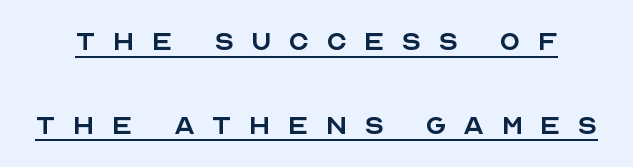
The image shows 34 px regular-weight sans-serif type, upright; set loose line spacing (2.46x), unusually wide letter spacing (+0.49 em), underlined; a large x-height.
